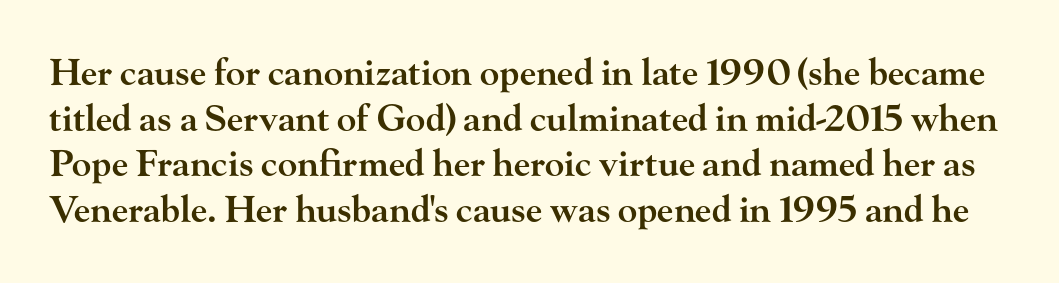
Q: Is the text bold? A: Semi-bold.
Q: Is the text italic (slanted)? A: No, it is upright.
Q: Is the typeface a serif or a sans-serif typeface? A: Serif.
Q: Is the text underlined? A: No.
Q: Is the spacing between letters normal or unusually wide? A: Normal.
Q: Is the spacing between lines tight, normal or loose? A: Normal.
Q: Width (condensed, normal, or wide)? A: Wide.
Q: Stroke contrast? A: High.
Q: x-height? A: Small.
Q: Monospaced? A: No.
